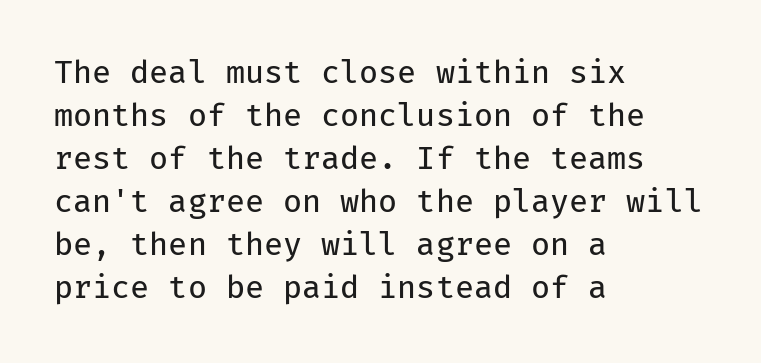
Think of a typewriter: that constant character pitch is what you see here. The gap between lines stays unmarked. Honestly, the letter spacing is just normal — you wouldn't notice it. Do the letters lean? They stand straight. All the whitespace from short lines collects on the right. The glyphs in this specimen are sans serif.
